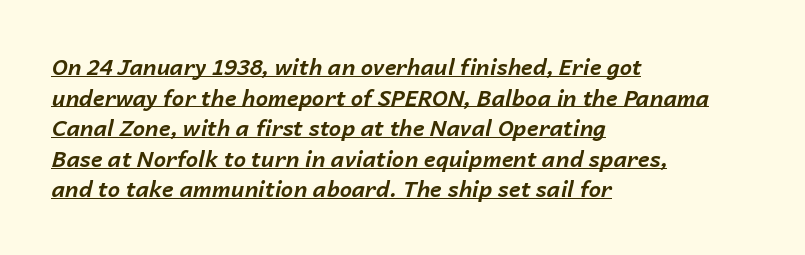
Q: Is the text bold? A: Yes.
Q: Is the text italic (slanted)? A: Yes, it leans right by about 14 degrees.
Q: Is the text underlined? A: Yes.
Q: How is the paragraph aligned? A: Left-aligned.
Q: Is the spacing between letters normal or unusually wide? A: Normal.
Q: Is the spacing between lines tight, normal or loose? A: Normal.
